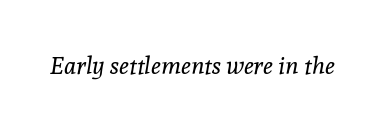
{"italic": "yes", "lean": "right", "slant_degrees": 8, "bold": "no", "underline": "no", "letter_spacing": "normal", "letter_spacing_em": 0.0, "glyph_px": 24}
